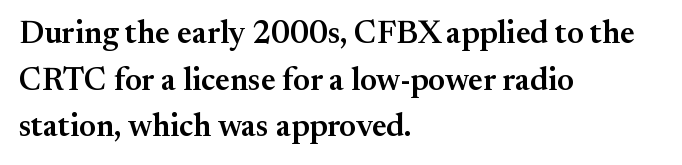
Q: Is the text bold? A: Semi-bold.
Q: Is the text italic (slanted)? A: No, it is upright.
Q: Is the typeface a serif or a sans-serif typeface? A: Serif.
Q: Is the text underlined? A: No.
Q: How is the paragraph aligned? A: Left-aligned.
Q: Is the spacing between letters normal or unusually wide? A: Normal.
Q: Is the spacing between lines tight, normal or loose? A: Normal.
Q: Width (condensed, normal, or wide)? A: Normal.
Q: Stroke contrast? A: Medium.
Q: x-height? A: Small.
Q: Monospaced? A: No.
